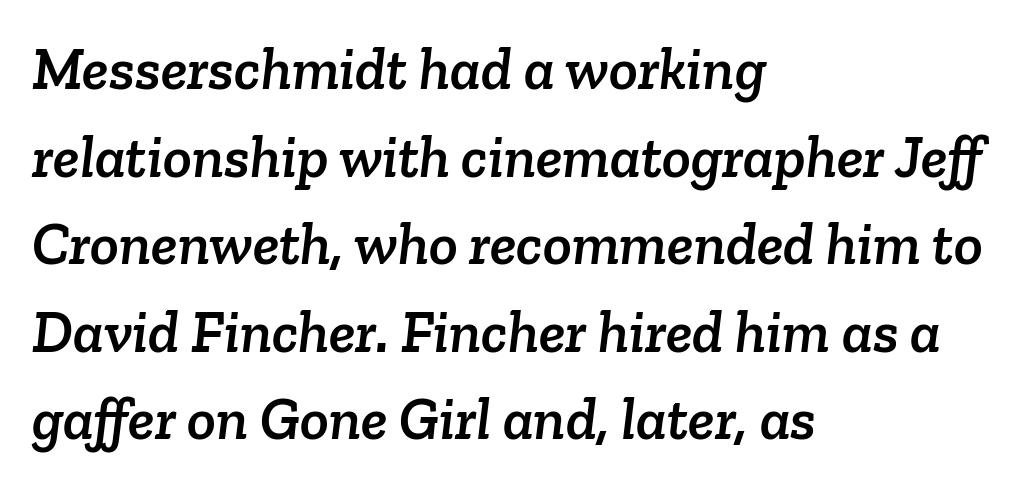
The rendering uses natural spacing where letterforms have individual widths. Standard letterfit; no display-style spreading of the glyphs. The block of text has a typical density, with ordinary space between rows. Each letter's strokes conclude with small projecting serifs. A classic flush-left, rag-right setting is used for this passage.
